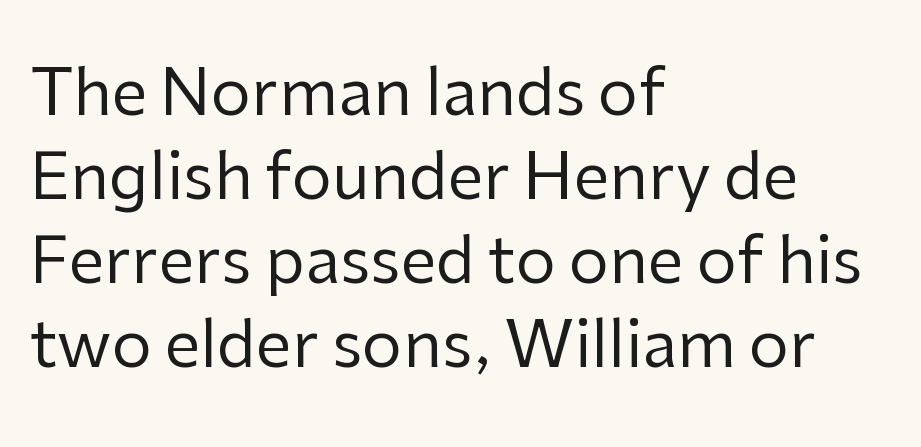
The image shows 64 px regular-weight sans-serif type, upright; set left-aligned, normal line spacing (1.31x), normal letter spacing, not underlined; low stroke contrast and a medium x-height.
